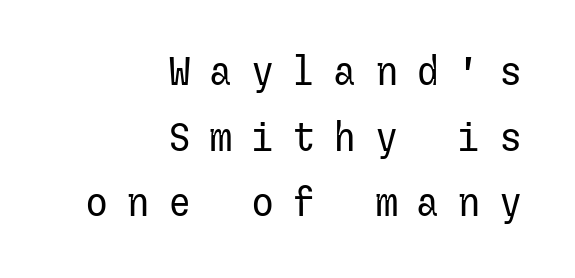
Q: Is the text bold? A: No.
Q: Is the text italic (slanted)? A: No, it is upright.
Q: Is the typeface a serif or a sans-serif typeface? A: Sans-serif.
Q: Is the text underlined? A: No.
Q: How is the paragraph aligned? A: Right-aligned.
Q: Is the spacing between letters normal or unusually wide? A: Unusually wide.
Q: Is the spacing between lines tight, normal or loose? A: Normal.
Q: Width (condensed, normal, or wide)? A: Normal.
Q: Stroke contrast? A: Low.
Q: x-height? A: Medium.
